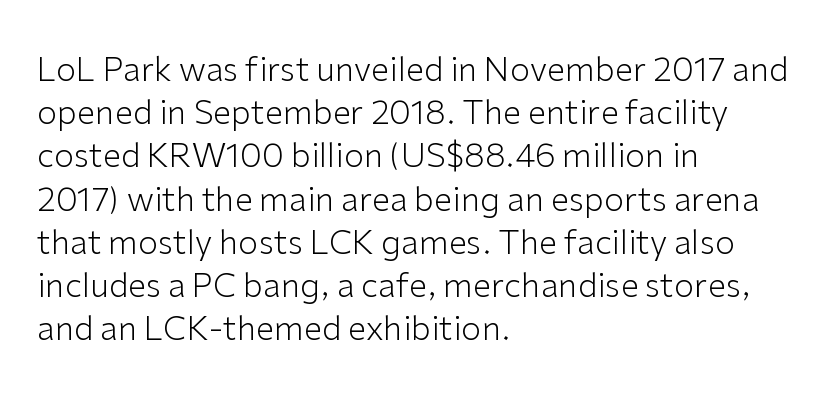
The passage shown is not bold in any degree. Spacing verdict: proportional, widths tailored to each character. Quick note: underline off. Short and long lines alike share a common starting point at left. The passage shown has conventional tracking throughout.
